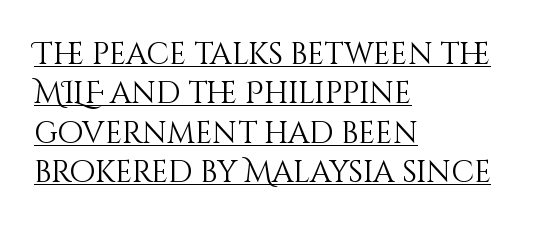
{"italic": "no", "bold": "no", "weight": "light", "width": "normal", "stroke_contrast": "medium", "x_height": "large", "monospaced": "no", "underline": "yes", "align": "left", "line_spacing": "normal", "line_spacing_ratio": 1.31, "letter_spacing": "normal", "letter_spacing_em": 0.0, "glyph_px": 30}
